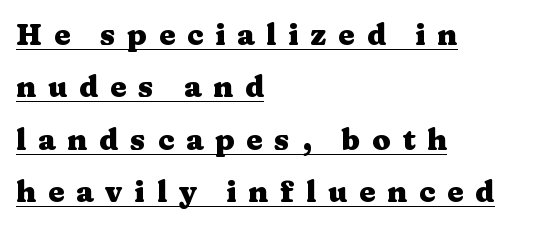
The image shows 29 px heavy, wide serif type, upright; set left-aligned, line spacing 1.81x, unusually wide letter spacing (+0.41 em), underlined; medium stroke contrast and a medium x-height.
